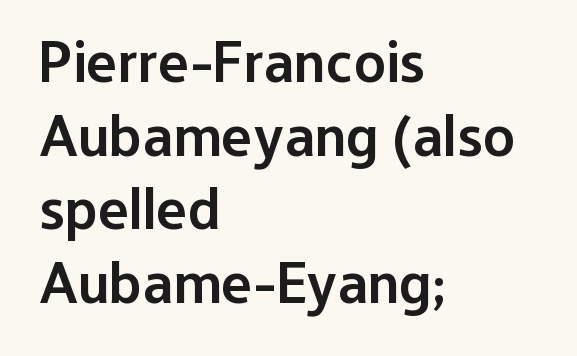
The image shows 59 px semibold sans-serif type, upright; set left-aligned, normal line spacing (1.25x), normal letter spacing, not underlined; low stroke contrast and a medium x-height.
